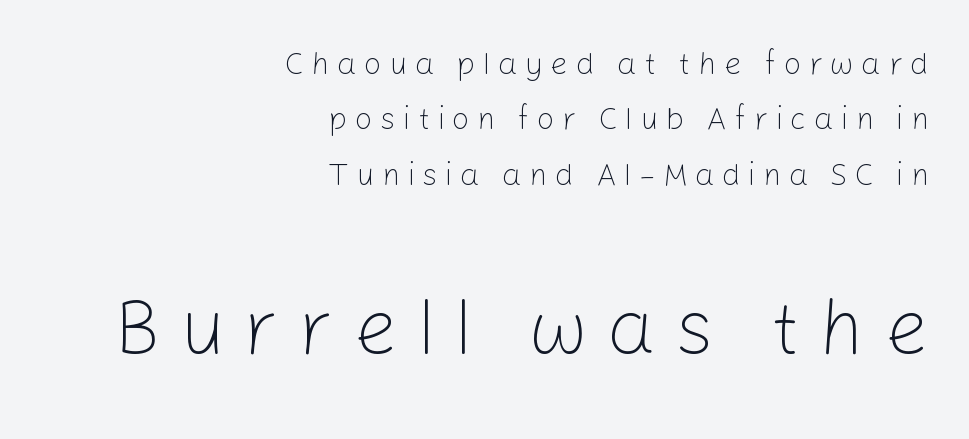
The strip under each line holds only bare page. Think standard paragraph weight, or any step lighter than that. Font category for this specimen: sans-serif. You could not count columns in this text — the font is proportionally spaced. The more generous point size was reserved for the lower chunk.
